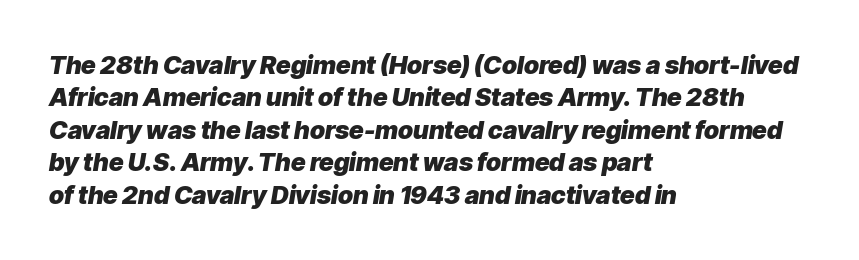
Q: Is the text bold? A: Yes.
Q: Is the text italic (slanted)? A: Yes, it leans right by about 9 degrees.
Q: Is the text underlined? A: No.
Q: How is the paragraph aligned? A: Left-aligned.
Q: Is the spacing between letters normal or unusually wide? A: Normal.
Q: Is the spacing between lines tight, normal or loose? A: Normal.
